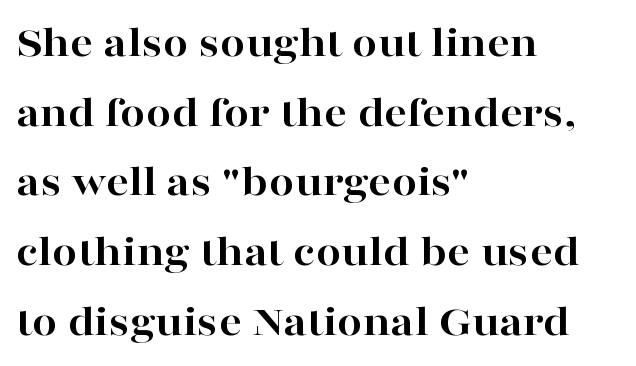
Q: Is the text bold? A: Yes.
Q: Is the text italic (slanted)? A: No, it is upright.
Q: Is the typeface a serif or a sans-serif typeface? A: Serif.
Q: Is the text underlined? A: No.
Q: How is the paragraph aligned? A: Left-aligned.
Q: Is the spacing between letters normal or unusually wide? A: Normal.
Q: Is the spacing between lines tight, normal or loose? A: Normal.
Q: Width (condensed, normal, or wide)? A: Wide.
Q: Stroke contrast? A: High.
Q: x-height? A: Medium.
Q: Monospaced? A: No.
